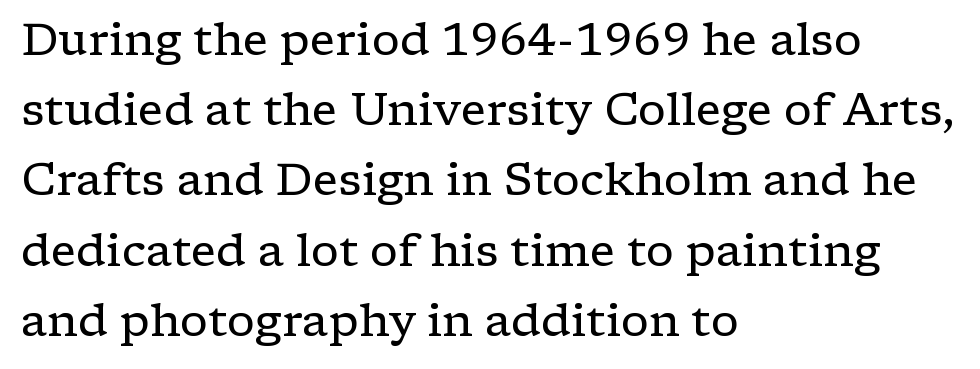
{"serif": "yes", "italic": "no", "bold": "no", "weight": "regular", "width": "wide", "stroke_contrast": "low", "x_height": "medium", "monospaced": "no", "underline": "no", "align": "left", "line_spacing": "normal", "line_spacing_ratio": 1.56, "letter_spacing": "normal", "letter_spacing_em": 0.0, "glyph_px": 45}
